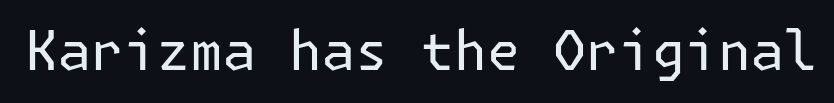
The strokes carry an ordinary text weight at most. The type family on display is of the sans-serif kind. Nobody touched the tracking dial on this one. Every stem runs plumb, perpendicular to the baseline.
